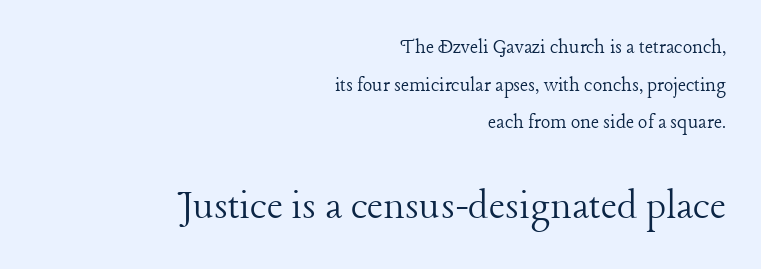
{"serif": "yes", "italic": "no", "bold": "no", "weight": "light", "width": "normal", "stroke_contrast": "low", "x_height": "medium", "monospaced": "no", "underline": "no", "align": "right", "line_spacing_ratio": 1.71, "letter_spacing": "normal", "letter_spacing_em": 0.0, "larger_block": "second", "size_ratio": 2.0, "glyph_px": 44}
